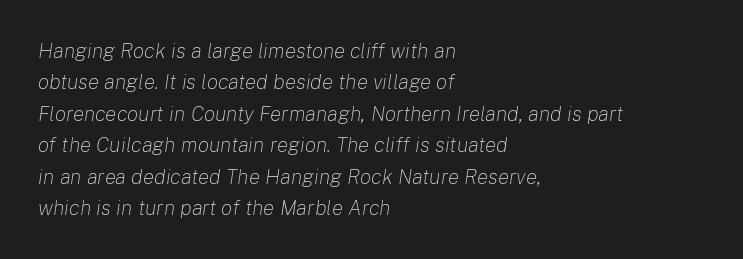
Every character sits at an angle, as italics do. Here the glyphs are tracked normally, forming tight word shapes. A normal amount of white space separates one row of letters from the next. Alignment: flush left. Compared with a typical body face, this is equally light or lighter still. Check under the words: just untouched page.
